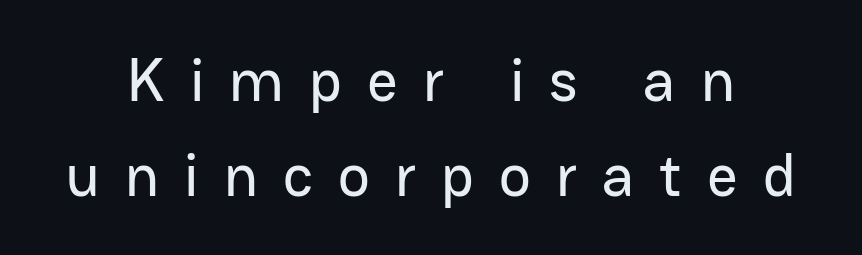
This sample uses a sans-serif face. Unlike italic type, these characters show no tilt at all. Reading down the column, the eye jumps a familiar distance to each next line. Descender tails drop into unmarked territory. Honestly, the letter spacing is so wide it's the main thing you notice.
